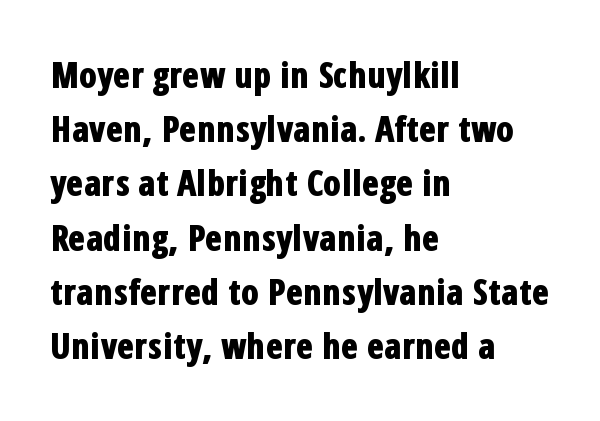
Is this a fixed-width face? No — the glyphs have proportional, varying widths. The characters look thick and weighty, a clear bold. Does the copy run flush right? No — it runs flush left. The letters sit at their default tracking, neither squeezed nor spread. Each letter's strokes conclude bluntly, with no projecting serifs.
